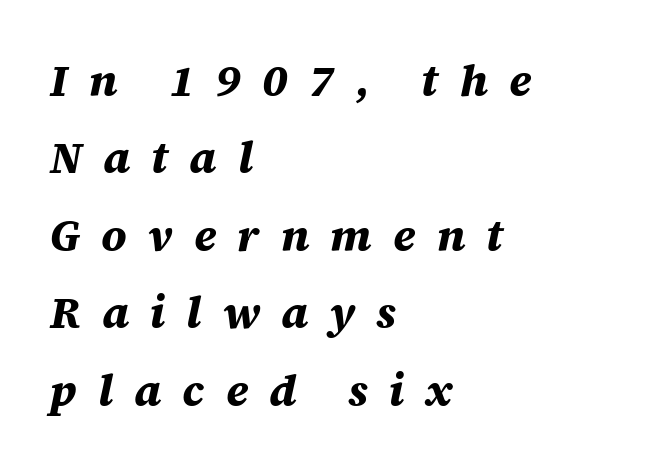
{"italic": "yes", "lean": "right", "slant_degrees": 12, "bold": "yes", "weight": "bold", "width": "normal", "stroke_contrast": "medium", "x_height": "large", "monospaced": "no", "underline": "no", "align": "left", "line_spacing_ratio": 1.76, "letter_spacing": "wide", "letter_spacing_em": 0.48, "glyph_px": 44}
